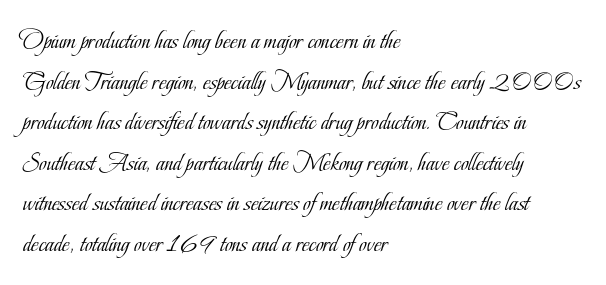
The image shows 26 px text type; set left-aligned, normal line spacing (1.56x), normal letter spacing, not underlined.
